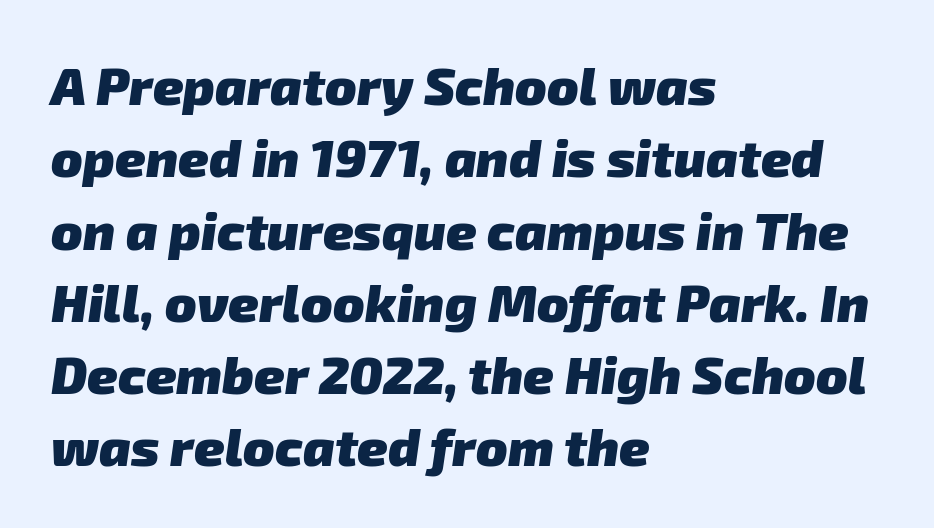
{"serif": "no", "bold": "yes", "weight": "heavy", "width": "normal", "stroke_contrast": "low", "x_height": "medium", "monospaced": "no", "underline": "no", "align": "left", "line_spacing": "normal", "line_spacing_ratio": 1.39, "letter_spacing": "normal", "letter_spacing_em": 0.0, "glyph_px": 52}
